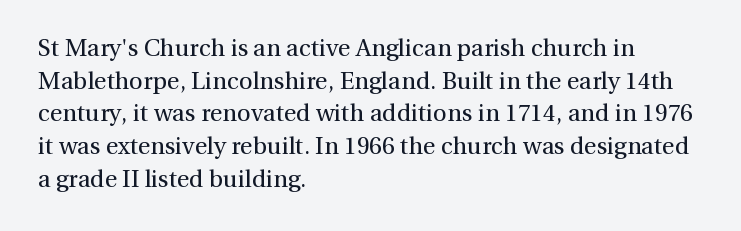
{"italic": "no", "bold": "no", "underline": "no", "align": "left", "line_spacing": "normal", "line_spacing_ratio": 1.36, "letter_spacing": "normal", "letter_spacing_em": 0.0, "glyph_px": 24}
